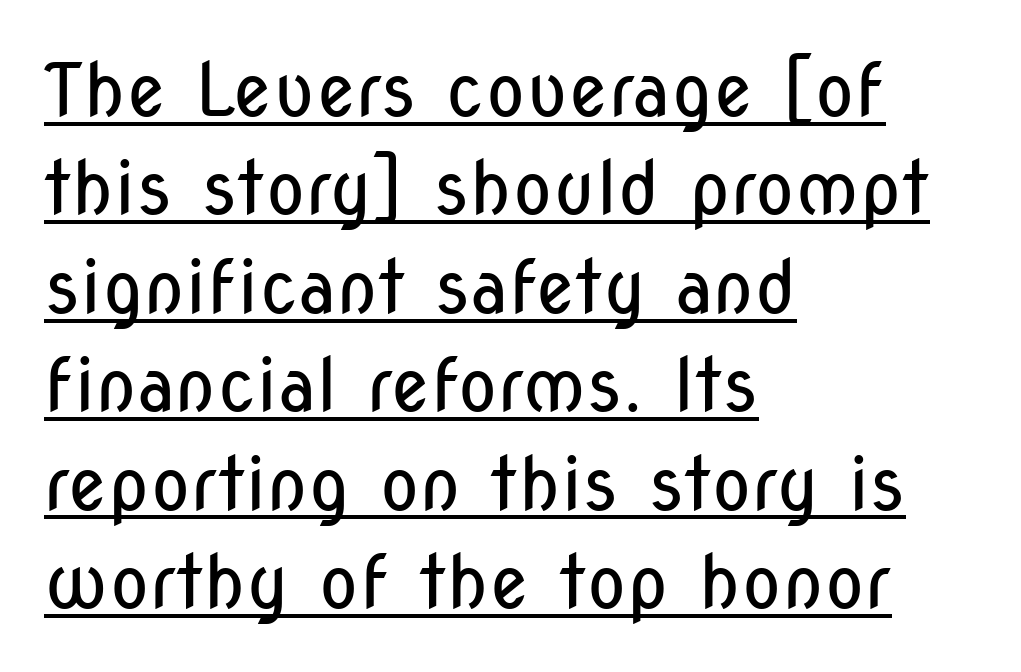
Q: Is the text bold? A: No.
Q: Is the text italic (slanted)? A: No, it is upright.
Q: Is the typeface a serif or a sans-serif typeface? A: Sans-serif.
Q: Is the text underlined? A: Yes.
Q: How is the paragraph aligned? A: Left-aligned.
Q: Is the spacing between letters normal or unusually wide? A: Normal.
Q: Is the spacing between lines tight, normal or loose? A: Normal.
Q: Width (condensed, normal, or wide)? A: Condensed.
Q: Stroke contrast? A: Low.
Q: x-height? A: Medium.
Q: Monospaced? A: No.
